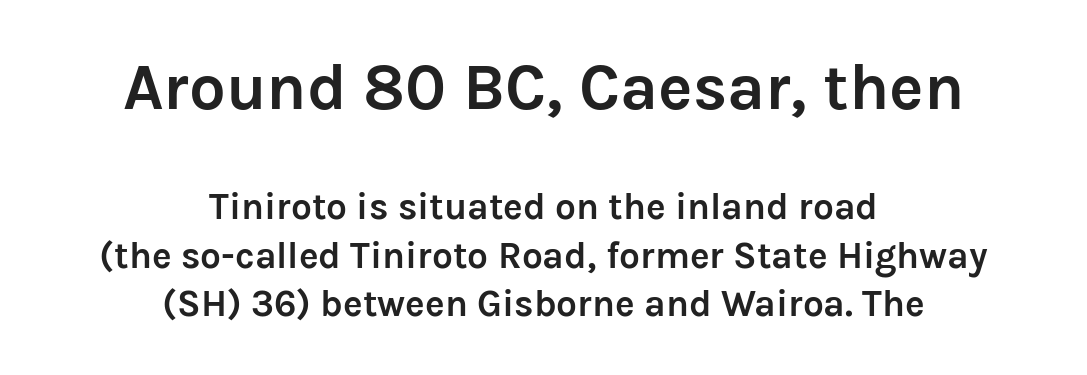
Q: Is the text bold? A: Yes.
Q: Is the text italic (slanted)? A: No, it is upright.
Q: Is the typeface a serif or a sans-serif typeface? A: Sans-serif.
Q: Is the text underlined? A: No.
Q: How is the paragraph aligned? A: Centered.
Q: Is the spacing between letters normal or unusually wide? A: Normal.
Q: Is the spacing between lines tight, normal or loose? A: Normal.
Q: Which block of text is set in a larger size, the first (top) or the second (bottom)? A: The first (top) one.
Q: Width (condensed, normal, or wide)? A: Normal.
Q: Stroke contrast? A: Low.
Q: x-height? A: Medium.
Q: Monospaced? A: No.
